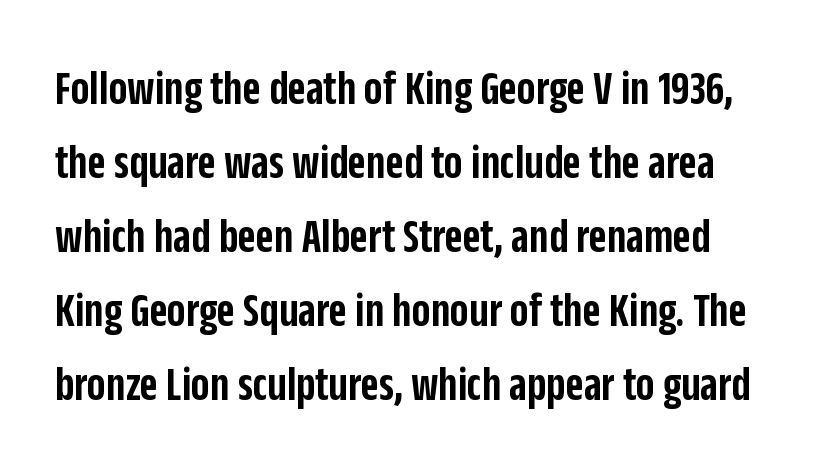
{"serif": "no", "italic": "no", "bold": "semi", "weight": "semibold", "width": "condensed", "stroke_contrast": "low", "x_height": "large", "monospaced": "no", "underline": "no", "line_spacing": "normal", "line_spacing_ratio": 1.51, "letter_spacing": "normal", "letter_spacing_em": 0.0, "glyph_px": 49}
